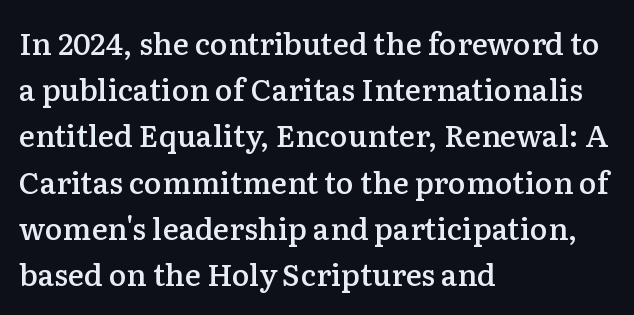
{"serif": "yes", "italic": "no", "bold": "semi", "weight": "semibold", "width": "normal", "stroke_contrast": "low", "x_height": "medium", "monospaced": "no", "underline": "no", "align": "left", "line_spacing": "normal", "line_spacing_ratio": 1.54, "letter_spacing": "normal", "letter_spacing_em": 0.0, "glyph_px": 30}
